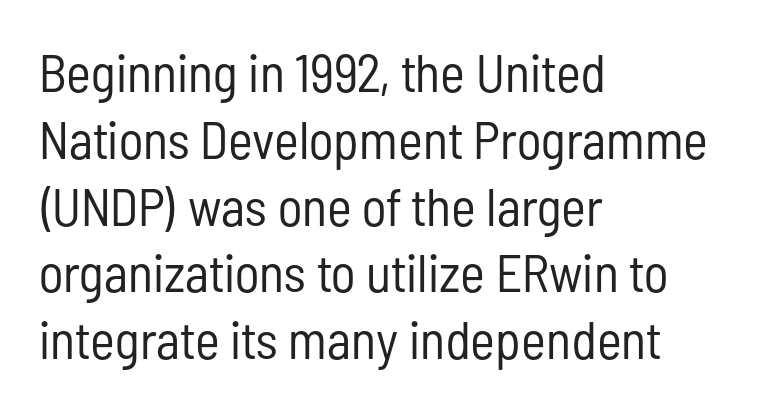
The image shows 53 px regular-weight, condensed sans-serif type, upright; set left-aligned, normal line spacing (1.26x), normal letter spacing, not underlined; low stroke contrast and a medium x-height.
